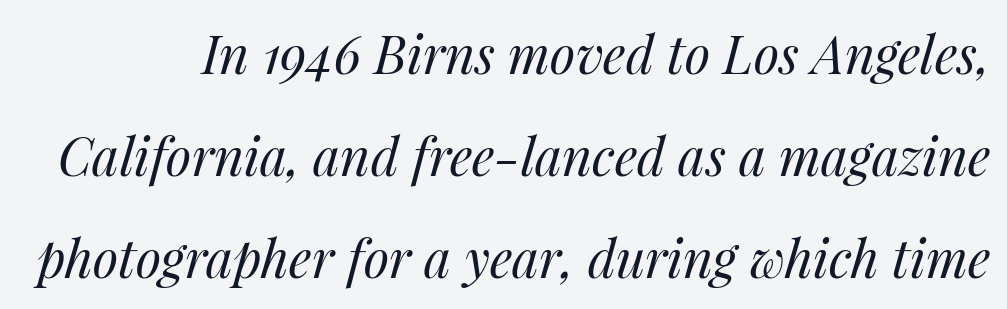
Weight: in the light-to-regular range. Descenders hang freely into open space. The letters advance in unequal steps, a hallmark of proportional type. In terms of letterspacing, this is plain default setting.
